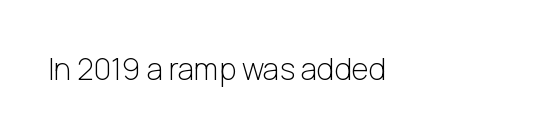
The image shows 30 px light sans-serif type, upright; set left-aligned, normal letter spacing, not underlined; low stroke contrast and a medium x-height.
